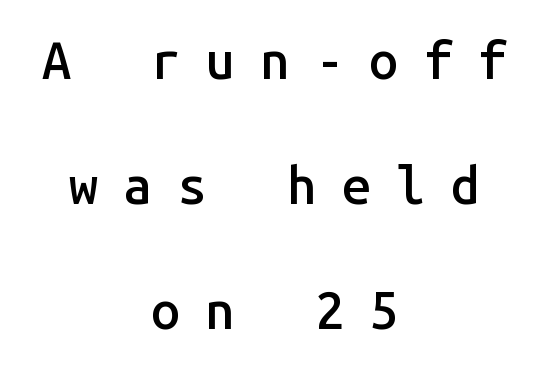
Q: Is the text bold? A: Semi-bold.
Q: Is the text italic (slanted)? A: No, it is upright.
Q: Is the typeface a serif or a sans-serif typeface? A: Sans-serif.
Q: Is the text underlined? A: No.
Q: How is the paragraph aligned? A: Centered.
Q: Is the spacing between letters normal or unusually wide? A: Unusually wide.
Q: Is the spacing between lines tight, normal or loose? A: Loose.
Q: Width (condensed, normal, or wide)? A: Normal.
Q: Stroke contrast? A: Low.
Q: x-height? A: Medium.
Q: Monospaced? A: Yes.
